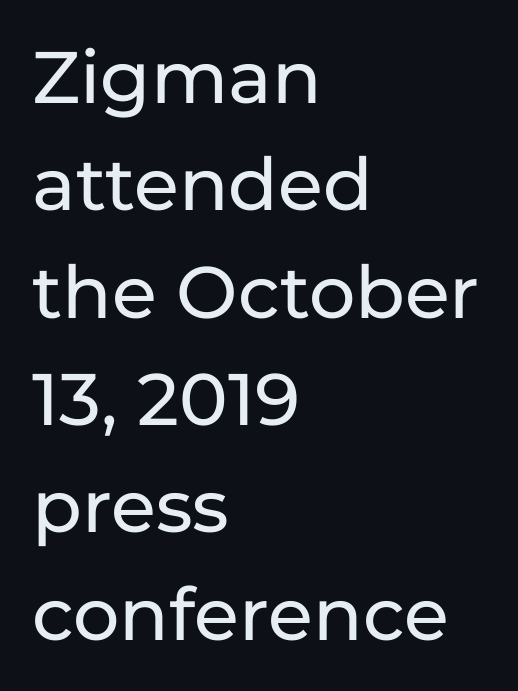
Spacing verdict: proportional, widths tailored to each character. Unlike a traditional serif, this face leaves its strokes unadorned. The vertical gap from one line to the next is medium. This sample uses an upright cut, with every glyph sitting square on the baseline.
